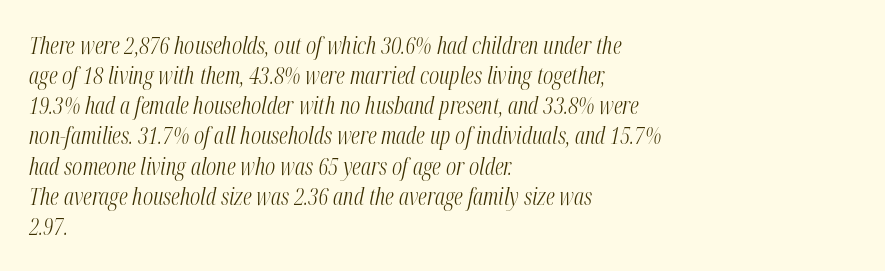
The image shows 23 px text type, italic (leaning right); set left-aligned, normal line spacing (1.31x), normal letter spacing, not underlined.
